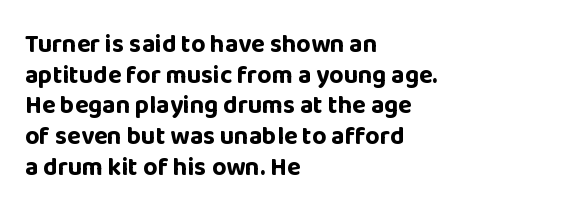
Q: Is the text bold? A: Yes.
Q: Is the text italic (slanted)? A: No, it is upright.
Q: Is the text underlined? A: No.
Q: How is the paragraph aligned? A: Left-aligned.
Q: Is the spacing between letters normal or unusually wide? A: Normal.
